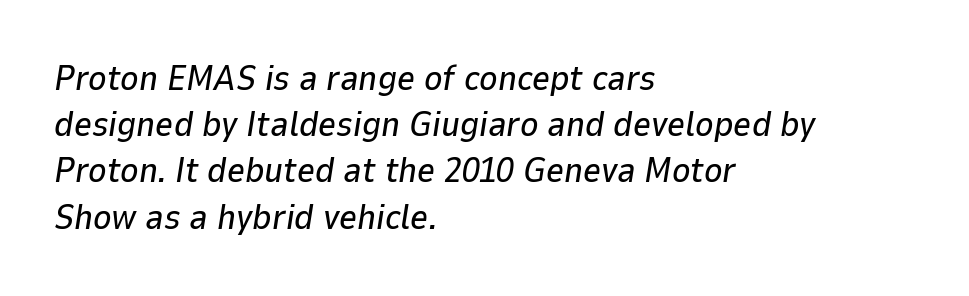
Q: Is the text italic (slanted)? A: Yes, it leans right by about 9 degrees.
Q: Is the text underlined? A: No.
Q: How is the paragraph aligned? A: Left-aligned.
Q: Is the spacing between letters normal or unusually wide? A: Normal.
Q: Is the spacing between lines tight, normal or loose? A: Normal.
Q: Width (condensed, normal, or wide)? A: Normal.
Q: Stroke contrast? A: Low.
Q: x-height? A: Medium.
Q: Monospaced? A: No.
